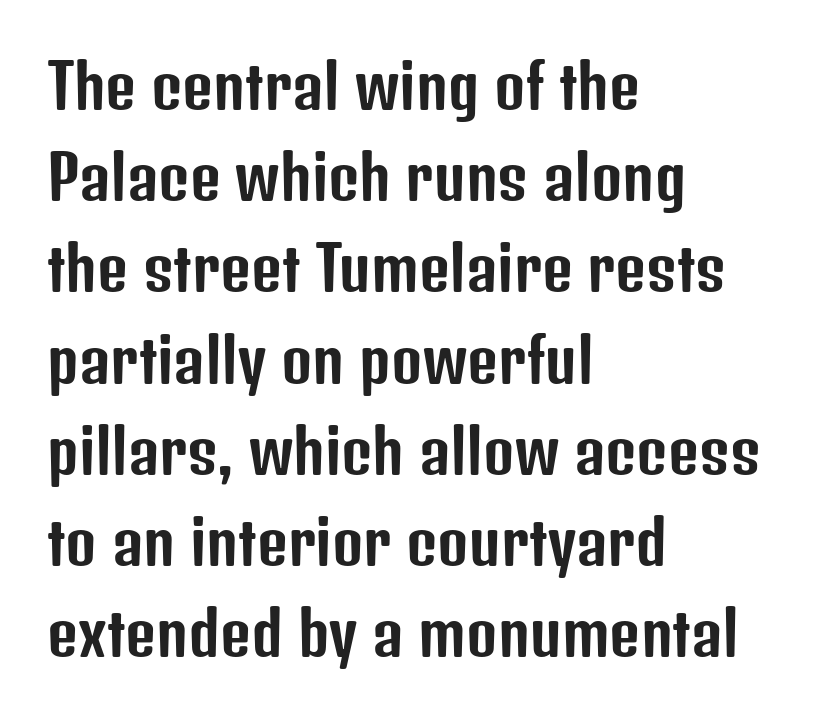
{"serif": "no", "italic": "no", "width": "condensed", "stroke_contrast": "low", "x_height": "medium", "monospaced": "no", "underline": "no", "align": "left", "line_spacing": "normal", "line_spacing_ratio": 1.52, "letter_spacing": "normal", "letter_spacing_em": 0.0, "glyph_px": 60}
